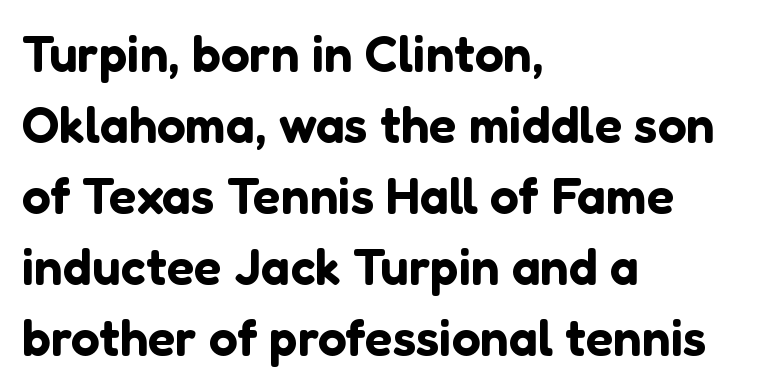
The image shows 51 px sans-serif type, upright; set left-aligned, normal line spacing (1.39x), normal letter spacing, not underlined; low stroke contrast and a medium x-height.
